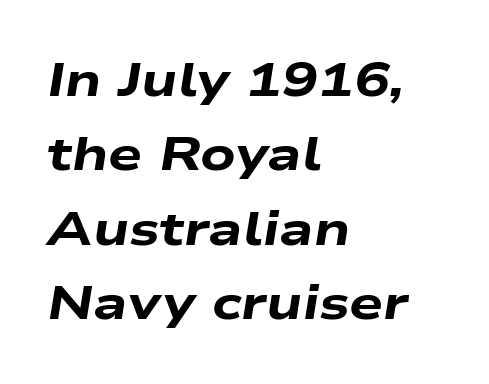
{"italic": "yes", "lean": "right", "slant_degrees": 9, "bold": "yes", "weight": "heavy", "width": "wide", "stroke_contrast": "low", "x_height": "medium", "monospaced": "no", "underline": "no", "align": "left", "line_spacing": "normal", "line_spacing_ratio": 1.55, "letter_spacing": "normal", "letter_spacing_em": 0.0, "glyph_px": 48}
